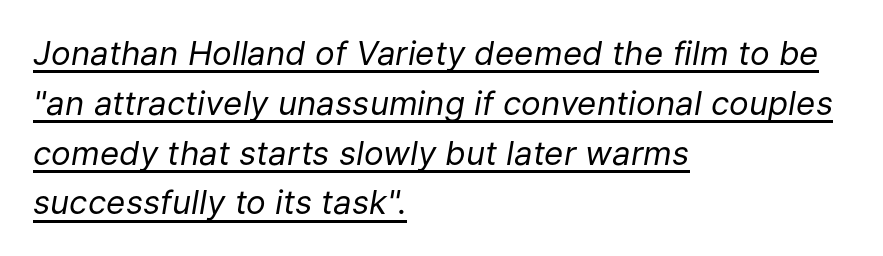
The image shows 33 px regular-weight type, italic (leaning right); set left-aligned, normal line spacing (1.51x), normal letter spacing, underlined; low stroke contrast and a medium x-height.
